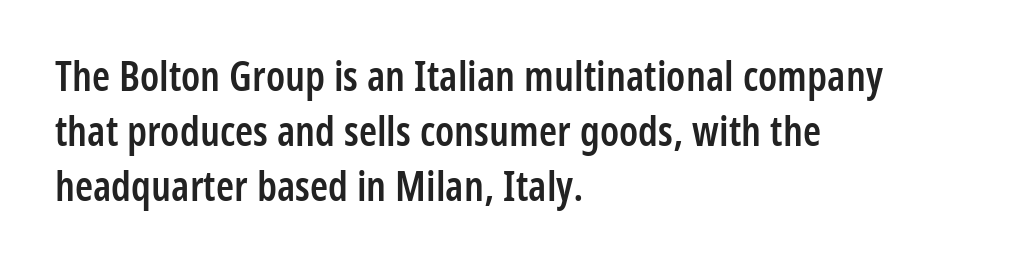
The image shows 41 px semibold, condensed sans-serif type, upright; set left-aligned, normal line spacing (1.34x), normal letter spacing, not underlined; low stroke contrast and a medium x-height.
